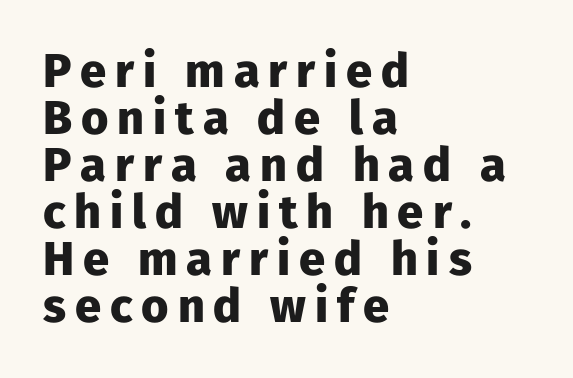
Unmarked baselines from the first word to the last. Does the copy run flush right? No — it runs flush left. A dark, heavy texture on the line: the type is bold. The letters advance in unequal steps, a hallmark of proportional type. Summary of vertical rhythm: compact, with narrow interline spacing. The typography opts for an upright posture over an oblique one.
